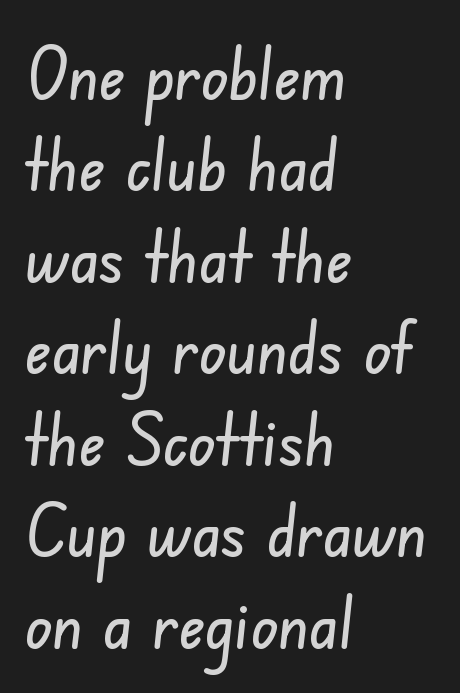
The image shows 72 px condensed sans-serif type; set left-aligned, normal line spacing (1.27x), normal letter spacing, not underlined; low stroke contrast and a small x-height.
